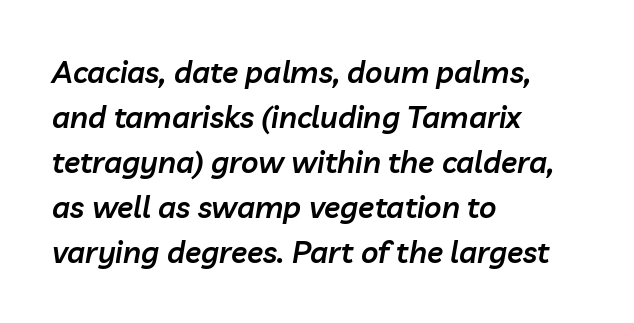
Q: Is the text bold? A: Semi-bold.
Q: Is the text italic (slanted)? A: Yes, it leans right by about 10 degrees.
Q: Is the text underlined? A: No.
Q: How is the paragraph aligned? A: Left-aligned.
Q: Is the spacing between letters normal or unusually wide? A: Normal.
Q: Is the spacing between lines tight, normal or loose? A: Normal.
Q: Width (condensed, normal, or wide)? A: Normal.
Q: Stroke contrast? A: Low.
Q: x-height? A: Medium.
Q: Monospaced? A: No.
